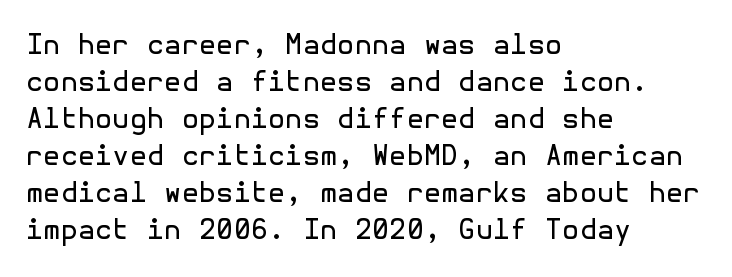
The image shows 28 px regular-weight sans-serif type, upright; set left-aligned, normal line spacing (1.32x), normal letter spacing, not underlined; a medium x-height.
